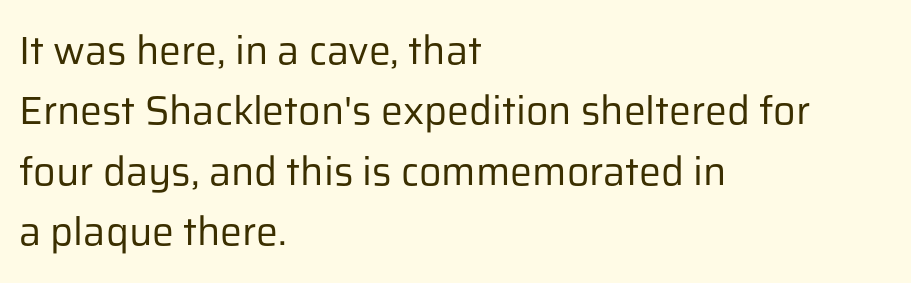
{"serif": "no", "italic": "no", "bold": "no", "weight": "regular", "width": "normal", "stroke_contrast": "low", "x_height": "medium", "monospaced": "no", "underline": "no", "align": "left", "line_spacing": "normal", "line_spacing_ratio": 1.55, "letter_spacing": "normal", "letter_spacing_em": 0.0, "glyph_px": 39}
